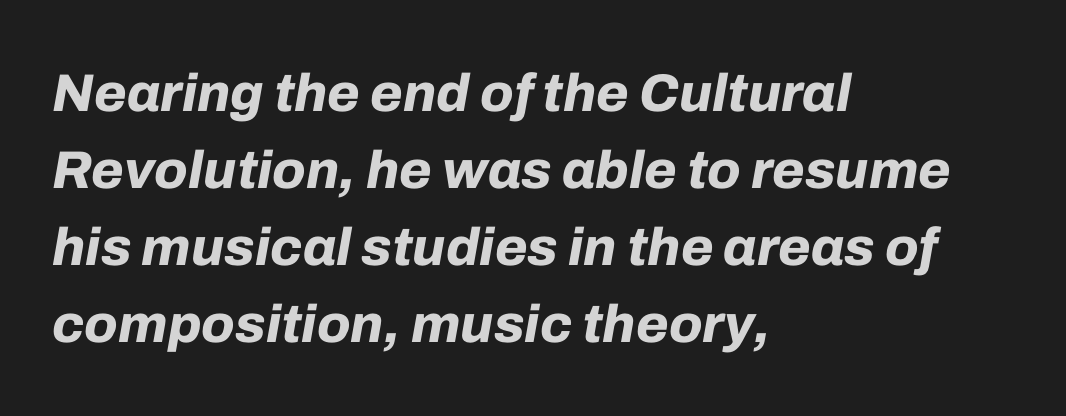
The image shows 53 px bold type, italic (leaning right); set left-aligned, normal line spacing (1.45x), normal letter spacing, not underlined; low stroke contrast and a medium x-height.
